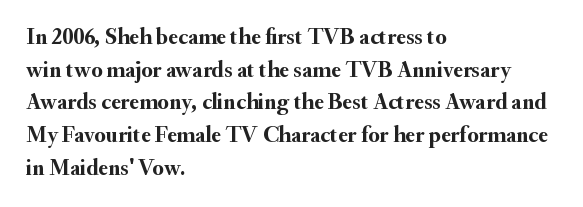
Here the glyphs are tracked normally, forming tight word shapes. One-word summary of the alignment: left. In terms of posture, this sample is upright. Notice how thick the strokes are: this is what a full bold looks like. The lines sit at an ordinary, default distance from one another.
